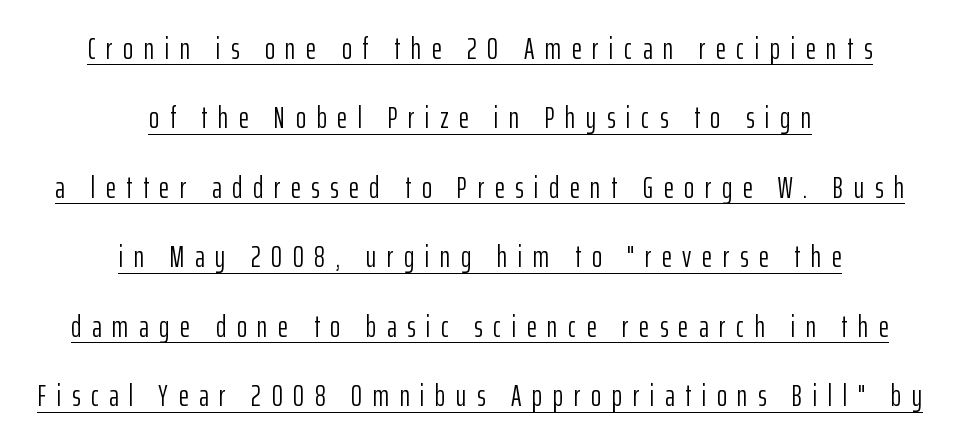
{"serif": "no", "italic": "no", "bold": "no", "weight": "light", "width": "condensed", "stroke_contrast": "low", "x_height": "medium", "monospaced": "no", "underline": "yes", "align": "center", "line_spacing": "loose", "line_spacing_ratio": 2.24, "letter_spacing": "wide", "letter_spacing_em": 0.34, "glyph_px": 31}
